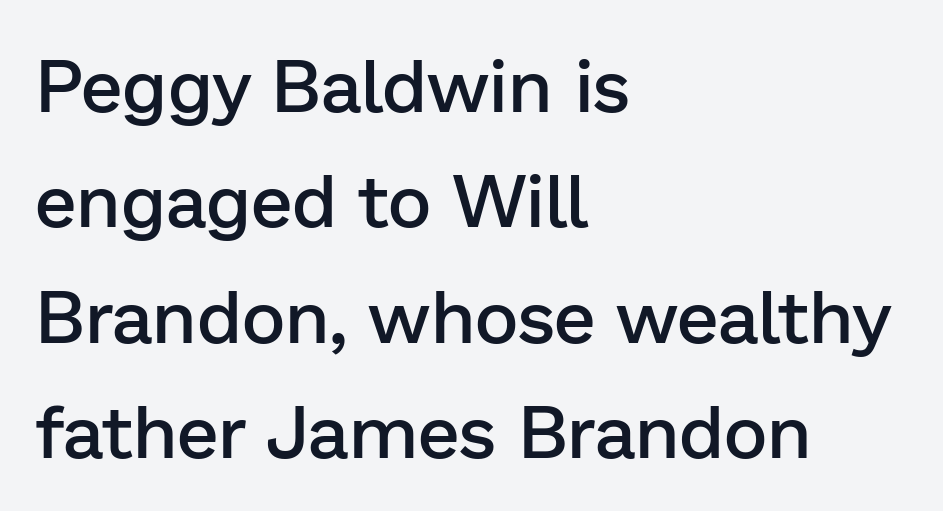
Q: Is the text bold? A: Semi-bold.
Q: Is the text italic (slanted)? A: No, it is upright.
Q: Is the typeface a serif or a sans-serif typeface? A: Sans-serif.
Q: Is the text underlined? A: No.
Q: How is the paragraph aligned? A: Left-aligned.
Q: Is the spacing between letters normal or unusually wide? A: Normal.
Q: Is the spacing between lines tight, normal or loose? A: Normal.
Q: Width (condensed, normal, or wide)? A: Normal.
Q: Stroke contrast? A: Low.
Q: x-height? A: Medium.
Q: Monospaced? A: No.
